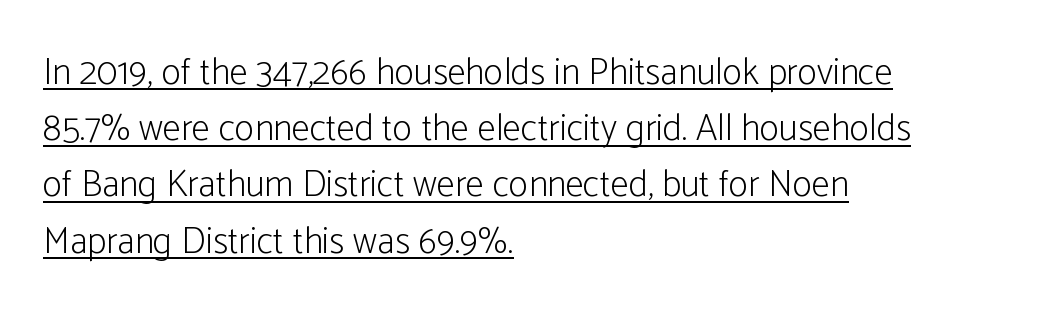
The image shows 37 px light, condensed sans-serif type, upright; set left-aligned, normal line spacing (1.52x), normal letter spacing, underlined; low stroke contrast and a medium x-height.
